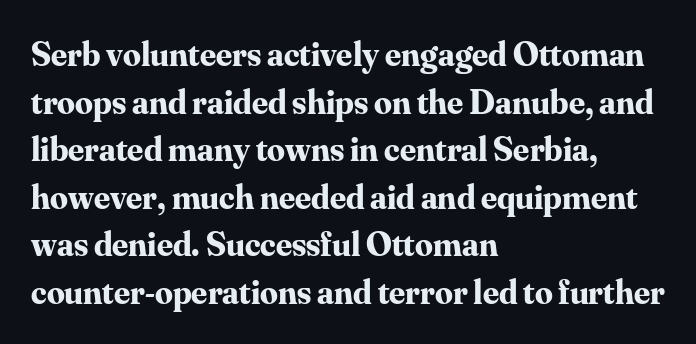
The image shows 35 px bold serif type, upright; set left-aligned, normal line spacing (1.36x), normal letter spacing, not underlined; medium stroke contrast and a small x-height.
